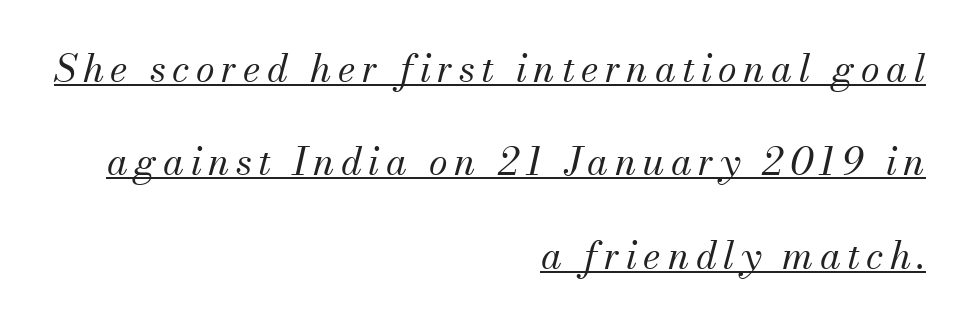
Q: Is the text bold? A: No.
Q: Is the text italic (slanted)? A: Yes, it leans right by about 13 degrees.
Q: Is the typeface a serif or a sans-serif typeface? A: Serif.
Q: Is the text underlined? A: Yes.
Q: How is the paragraph aligned? A: Right-aligned.
Q: Is the spacing between lines tight, normal or loose? A: Loose.
Q: Width (condensed, normal, or wide)? A: Normal.
Q: Stroke contrast? A: Medium.
Q: x-height? A: Small.
Q: Monospaced? A: No.
